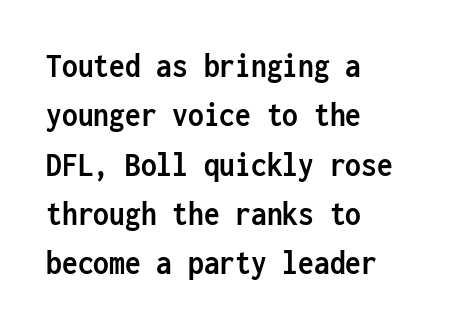
A typesetter would call this zero additional tracking. The area under the type is left untouched. Designer's note — italics off, roman on. Regular leading. The ragged edge is on the right, which tells us the setting is flush left. Do the characters align in a grid? Yes, the font is monospaced.
